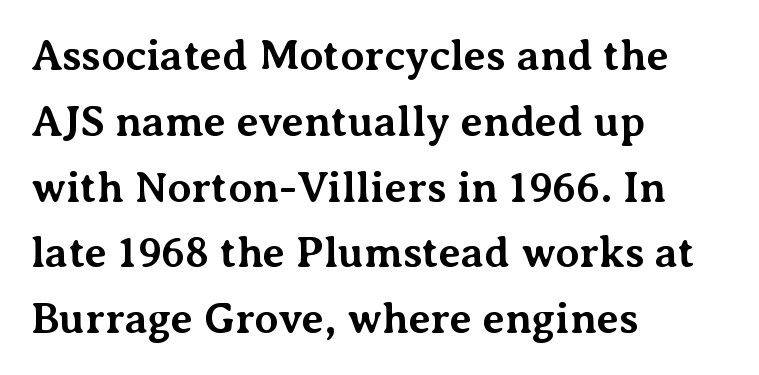
Q: Is the text bold? A: Yes.
Q: Is the text italic (slanted)? A: No, it is upright.
Q: Is the typeface a serif or a sans-serif typeface? A: Serif.
Q: Is the text underlined? A: No.
Q: How is the paragraph aligned? A: Left-aligned.
Q: Is the spacing between letters normal or unusually wide? A: Normal.
Q: Is the spacing between lines tight, normal or loose? A: Normal.
Q: Width (condensed, normal, or wide)? A: Normal.
Q: Stroke contrast? A: Medium.
Q: x-height? A: Medium.
Q: Monospaced? A: No.
